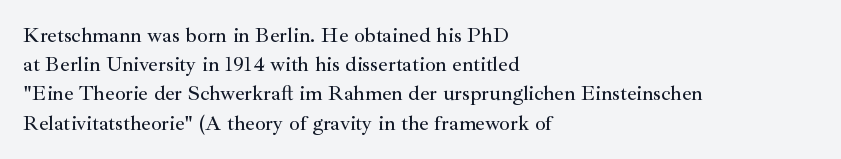
The image shows 21 px text type, upright; set left-aligned, normal line spacing (1.39x), normal letter spacing, not underlined.
